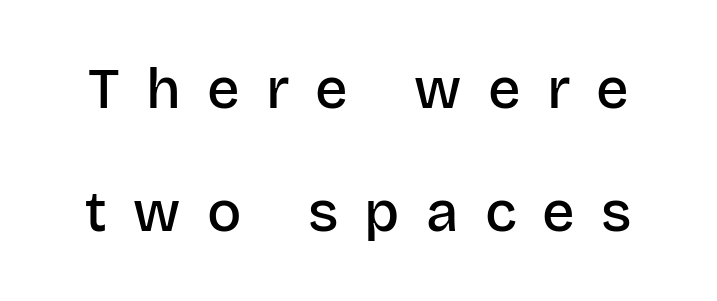
The face used here is rendered with a markedly widened letterfit. This sample uses a sans-serif face. Is the type bold? Partly — it's a semibold, heavier than regular but not fully bold. Is there any slant? The stems are plumb. The words here are not underlined.
